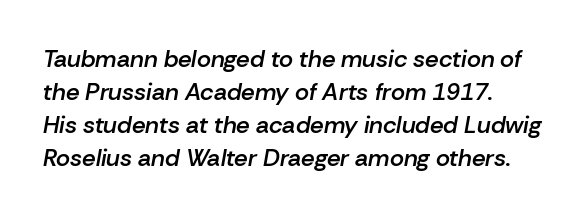
The image shows 24 px text type, italic (leaning right); set left-aligned, normal line spacing (1.37x), normal letter spacing, not underlined.
